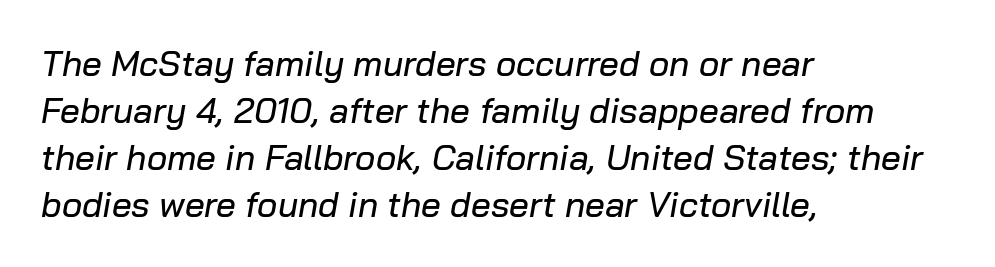
The image shows 35 px text type, italic (leaning right); set left-aligned, normal line spacing (1.34x), normal letter spacing, not underlined; low stroke contrast and a medium x-height.
